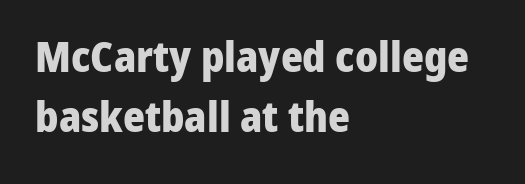
The image shows 42 px heavy sans-serif type, upright; set left-aligned, normal line spacing (1.43x), normal letter spacing, not underlined; low stroke contrast and a medium x-height.
